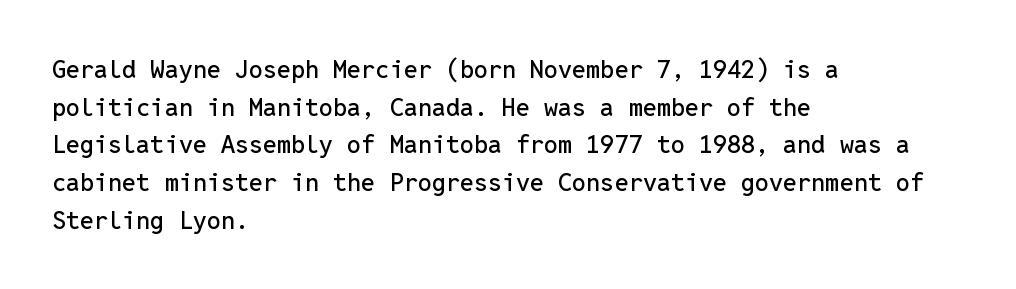
Q: Is the text italic (slanted)? A: No, it is upright.
Q: Is the text underlined? A: No.
Q: How is the paragraph aligned? A: Left-aligned.
Q: Is the spacing between letters normal or unusually wide? A: Normal.
Q: Is the spacing between lines tight, normal or loose? A: Normal.
